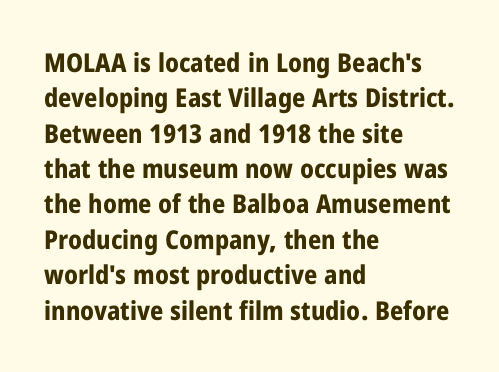
Normally led — the rows are evenly, conventionally spaced. A roman cut, with each character standing at attention. The gaps between neighbouring characters are ordinary and unremarkable. The words here are not underlined. Left-aligned paragraph, ragged on the right. The typesetting leans heavy: a genuine bold.
